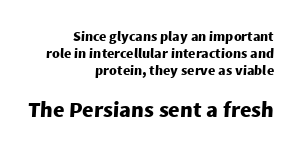
The image shows 22 px bold type; set right-aligned, line spacing 1.2x, normal letter spacing, not underlined; the second (bottom) block is 1.57x larger.
